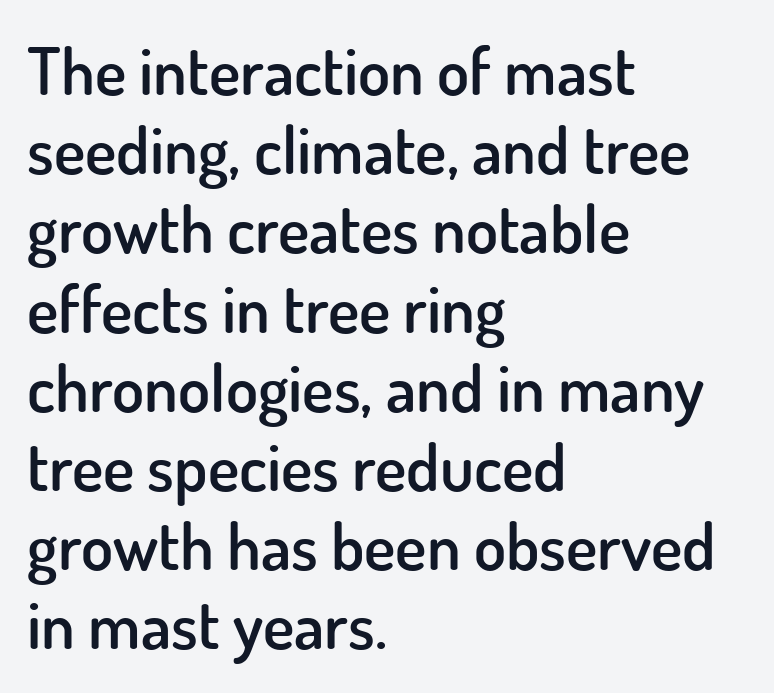
Q: Is the text bold? A: Semi-bold.
Q: Is the text italic (slanted)? A: No, it is upright.
Q: Is the typeface a serif or a sans-serif typeface? A: Sans-serif.
Q: Is the text underlined? A: No.
Q: How is the paragraph aligned? A: Left-aligned.
Q: Is the spacing between letters normal or unusually wide? A: Normal.
Q: Width (condensed, normal, or wide)? A: Normal.
Q: Stroke contrast? A: Low.
Q: x-height? A: Small.
Q: Monospaced? A: No.
